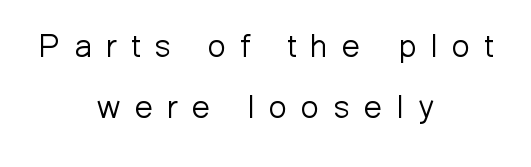
{"serif": "no", "italic": "no", "bold": "no", "weight": "light", "width": "normal", "stroke_contrast": "low", "x_height": "medium", "monospaced": "no", "underline": "no", "align": "center", "line_spacing": "loose", "line_spacing_ratio": 1.9, "letter_spacing": "wide", "letter_spacing_em": 0.45, "glyph_px": 32}
